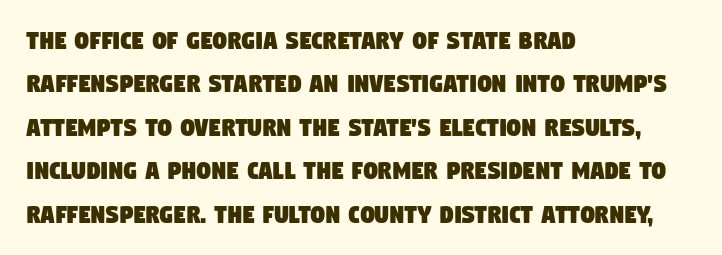
The image shows 28 px condensed sans-serif type; set left-aligned, normal line spacing (1.55x), normal letter spacing, not underlined; low stroke contrast and a large x-height.
